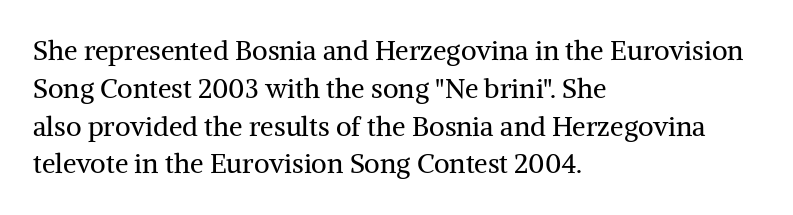
The image shows 27 px text type, upright; set left-aligned, normal line spacing (1.4x), normal letter spacing, not underlined.
